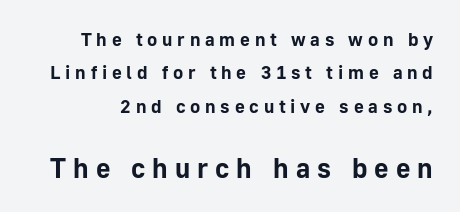
Q: Is the text bold? A: Yes.
Q: Is the text italic (slanted)? A: No, it is upright.
Q: Is the typeface a serif or a sans-serif typeface? A: Sans-serif.
Q: Is the text underlined? A: No.
Q: Is the spacing between letters normal or unusually wide? A: Unusually wide.
Q: Which block of text is set in a larger size, the first (top) or the second (bottom)? A: The second (bottom) one.
Q: Width (condensed, normal, or wide)? A: Normal.
Q: Stroke contrast? A: Low.
Q: x-height? A: Medium.
Q: Monospaced? A: No.
